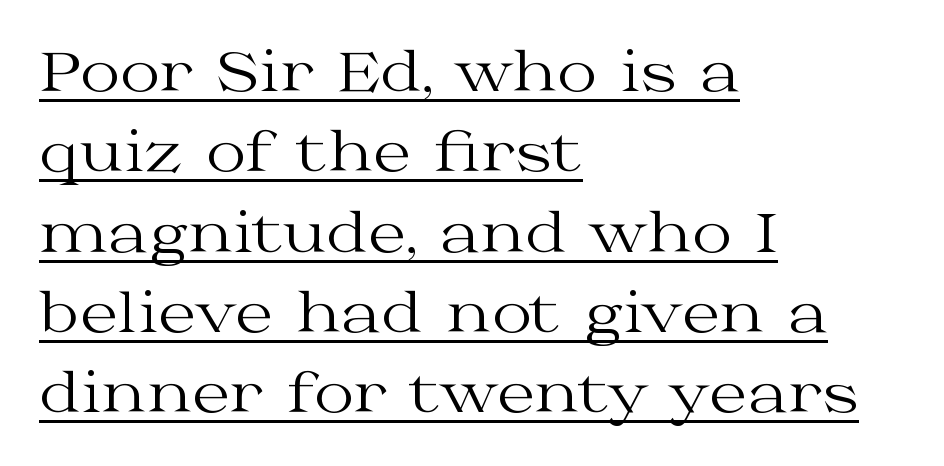
{"serif": "yes", "italic": "no", "bold": "no", "weight": "regular", "width": "wide", "stroke_contrast": "medium", "x_height": "medium", "monospaced": "no", "underline": "yes", "align": "left", "line_spacing": "normal", "line_spacing_ratio": 1.46, "letter_spacing": "normal", "letter_spacing_em": 0.0, "glyph_px": 55}
